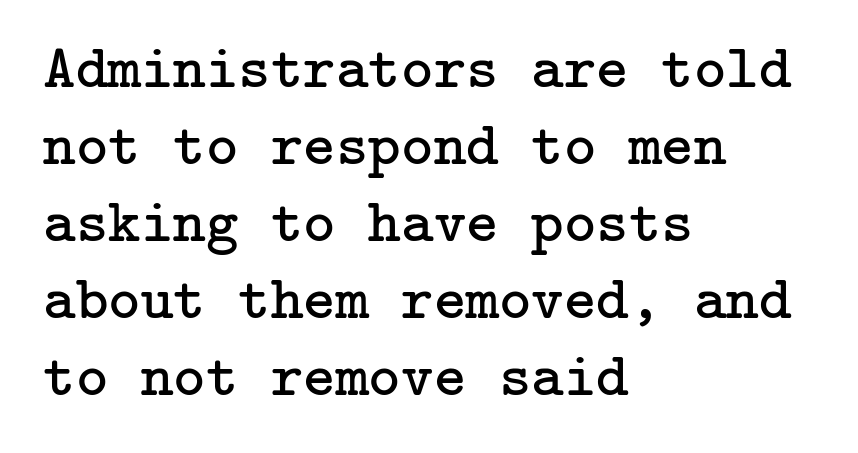
{"serif": "yes", "italic": "no", "bold": "no", "weight": "regular", "width": "normal", "stroke_contrast": "low", "x_height": "medium", "underline": "no", "align": "left", "line_spacing_ratio": 1.24, "letter_spacing": "normal", "letter_spacing_em": 0.0, "glyph_px": 62}
